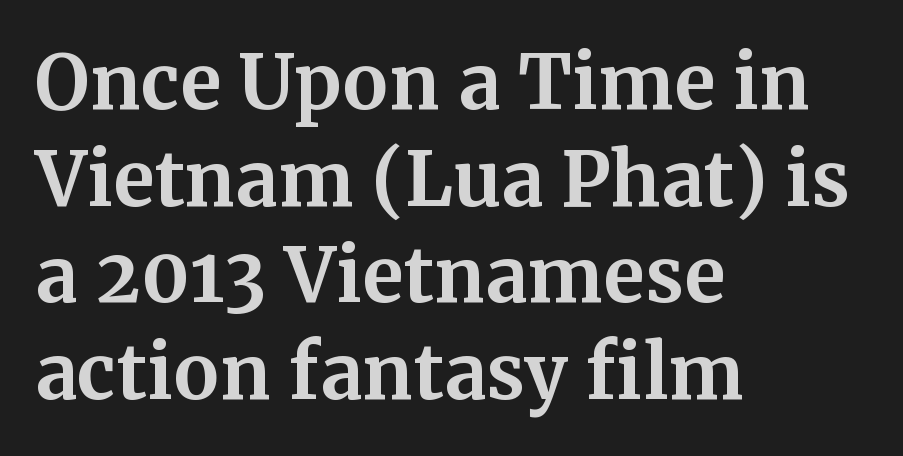
Q: Is the text bold? A: Yes.
Q: Is the text italic (slanted)? A: No, it is upright.
Q: Is the typeface a serif or a sans-serif typeface? A: Serif.
Q: Is the text underlined? A: No.
Q: How is the paragraph aligned? A: Left-aligned.
Q: Is the spacing between letters normal or unusually wide? A: Normal.
Q: Is the spacing between lines tight, normal or loose? A: Normal.
Q: Width (condensed, normal, or wide)? A: Normal.
Q: Stroke contrast? A: Medium.
Q: x-height? A: Medium.
Q: Monospaced? A: No.
